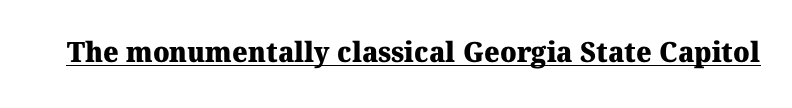
{"serif": "yes", "bold": "yes", "weight": "heavy", "width": "normal", "stroke_contrast": "medium", "x_height": "medium", "monospaced": "no", "underline": "yes", "letter_spacing": "normal", "letter_spacing_em": 0.0, "glyph_px": 28}
